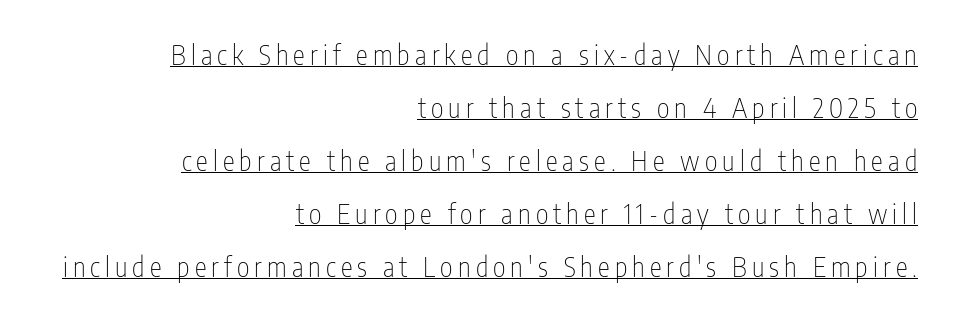
The image shows 27 px text type, upright; set right-aligned, loose line spacing (1.96x), underlined.
